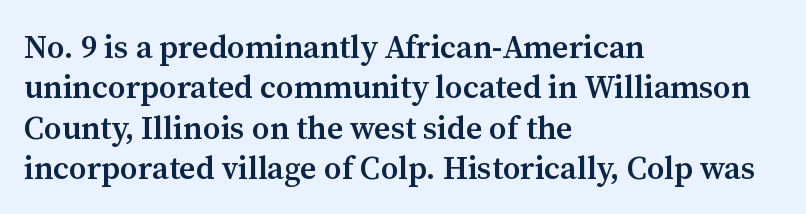
Q: Is the text bold? A: Semi-bold.
Q: Is the text italic (slanted)? A: No, it is upright.
Q: Is the typeface a serif or a sans-serif typeface? A: Serif.
Q: Is the text underlined? A: No.
Q: How is the paragraph aligned? A: Left-aligned.
Q: Is the spacing between letters normal or unusually wide? A: Normal.
Q: Is the spacing between lines tight, normal or loose? A: Normal.
Q: Width (condensed, normal, or wide)? A: Normal.
Q: Stroke contrast? A: Medium.
Q: x-height? A: Medium.
Q: Monospaced? A: No.
